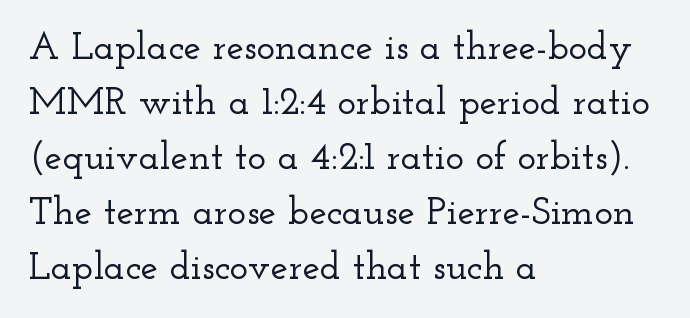
{"serif": "yes", "italic": "no", "width": "wide", "stroke_contrast": "low", "x_height": "small", "monospaced": "no", "underline": "no", "align": "left", "line_spacing": "normal", "line_spacing_ratio": 1.41, "letter_spacing": "normal", "letter_spacing_em": 0.0, "glyph_px": 39}
